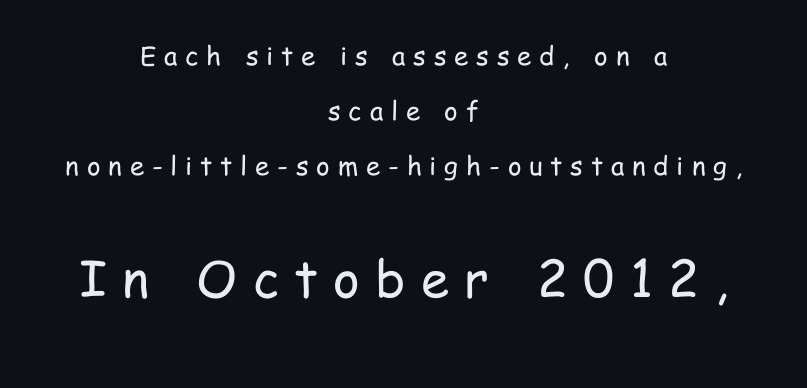
{"serif": "no", "italic": "no", "bold": "no", "weight": "regular", "width": "condensed", "stroke_contrast": "low", "x_height": "medium", "monospaced": "no", "underline": "no", "align": "center", "line_spacing": "loose", "line_spacing_ratio": 2.12, "letter_spacing": "wide", "letter_spacing_em": 0.3, "larger_block": "second", "size_ratio": 1.96, "glyph_px": 51}
